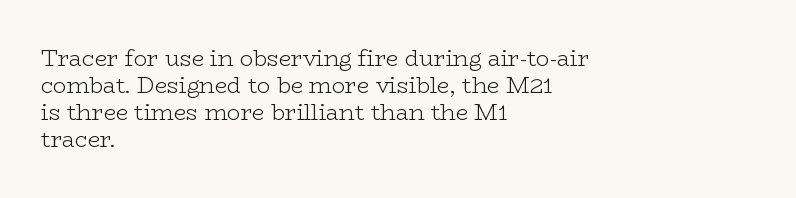
Honestly, the letter spacing is just normal — you wouldn't notice it. A student would call this left alignment; a typographer would say flush left, rag right. The font sits on the lighter half of the weight spectrum, regular included. Just letters on the line, the space beneath them empty.
